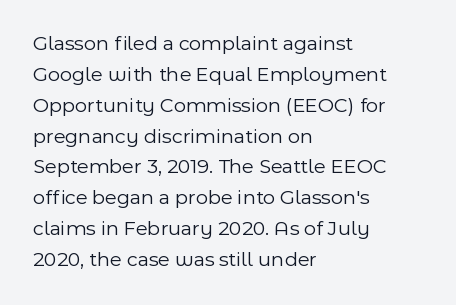
The image shows 21 px text type, upright; set left-aligned, normal line spacing (1.47x), normal letter spacing, not underlined.
